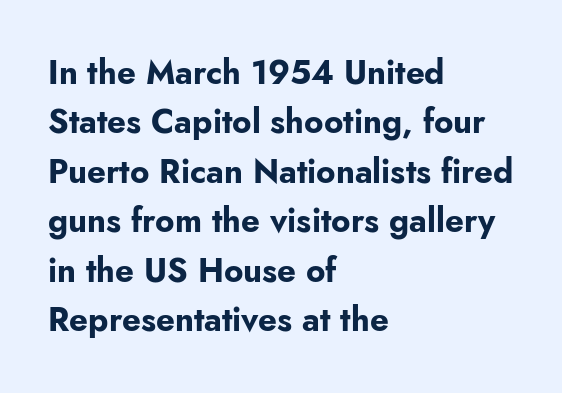
{"serif": "no", "italic": "no", "bold": "yes", "weight": "bold", "width": "normal", "stroke_contrast": "low", "x_height": "small", "monospaced": "no", "underline": "no", "align": "left", "line_spacing": "normal", "line_spacing_ratio": 1.5, "letter_spacing": "normal", "letter_spacing_em": 0.0, "glyph_px": 33}
